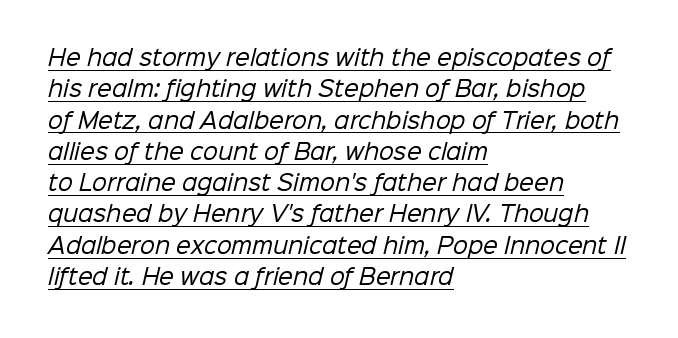
{"bold": "no", "underline": "yes", "align": "left", "line_spacing": "normal", "line_spacing_ratio": 1.49, "letter_spacing": "normal", "letter_spacing_em": 0.0, "glyph_px": 21}
